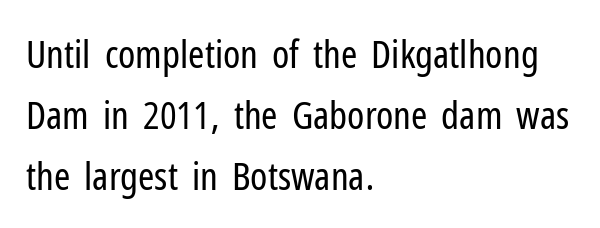
The image shows 39 px regular-weight, condensed sans-serif type, upright; set left-aligned, normal line spacing (1.56x), normal letter spacing, not underlined; low stroke contrast and a medium x-height.
